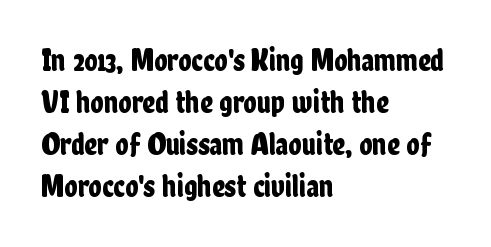
The image shows 31 px condensed sans-serif type, upright; set left-aligned, normal line spacing (1.36x), normal letter spacing, not underlined; low stroke contrast and a medium x-height.
